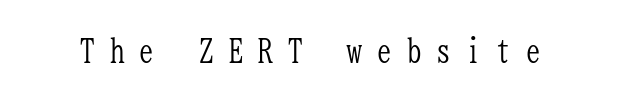
Q: Is the text bold? A: No.
Q: Is the text italic (slanted)? A: No, it is upright.
Q: Is the typeface a serif or a sans-serif typeface? A: Serif.
Q: Is the text underlined? A: No.
Q: Is the spacing between letters normal or unusually wide? A: Unusually wide.
Q: Width (condensed, normal, or wide)? A: Condensed.
Q: Stroke contrast? A: Low.
Q: x-height? A: Medium.
Q: Monospaced? A: Yes.
